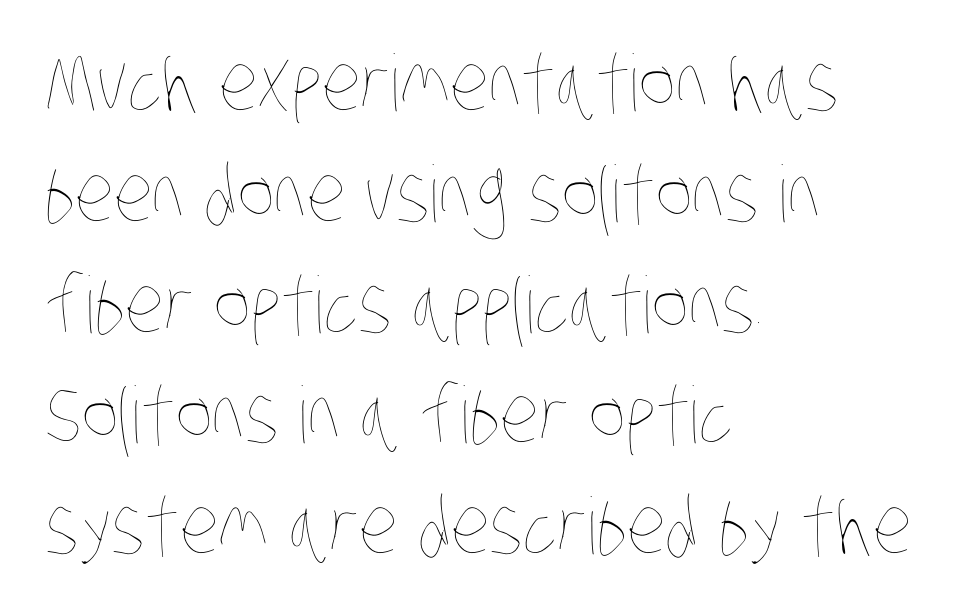
{"bold": "no", "weight": "thin", "width": "condensed", "stroke_contrast": "low", "x_height": "large", "monospaced": "no", "underline": "no", "align": "left", "line_spacing": "normal", "line_spacing_ratio": 1.42, "letter_spacing": "normal", "letter_spacing_em": 0.0, "glyph_px": 78}
